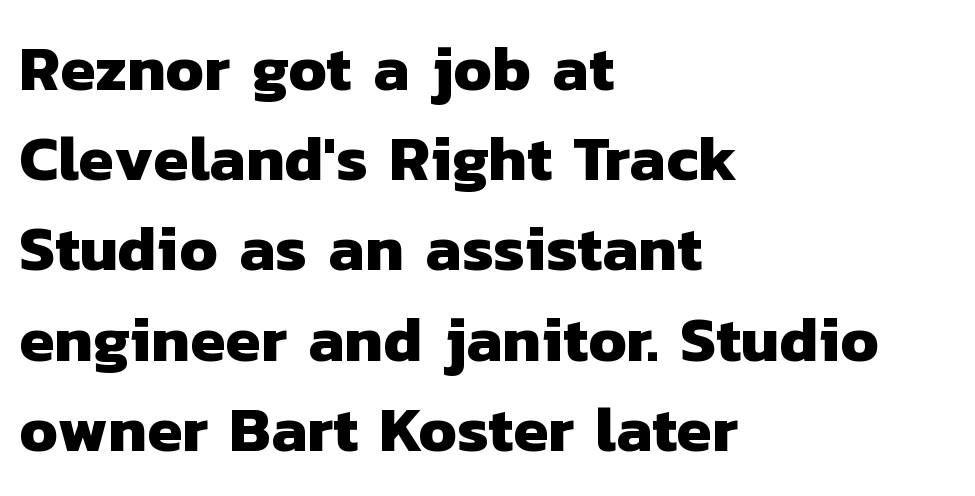
Q: Is the text bold? A: Yes.
Q: Is the typeface a serif or a sans-serif typeface? A: Sans-serif.
Q: Is the text underlined? A: No.
Q: How is the paragraph aligned? A: Left-aligned.
Q: Is the spacing between letters normal or unusually wide? A: Normal.
Q: Is the spacing between lines tight, normal or loose? A: Normal.
Q: Width (condensed, normal, or wide)? A: Normal.
Q: Stroke contrast? A: Low.
Q: x-height? A: Medium.
Q: Monospaced? A: No.
